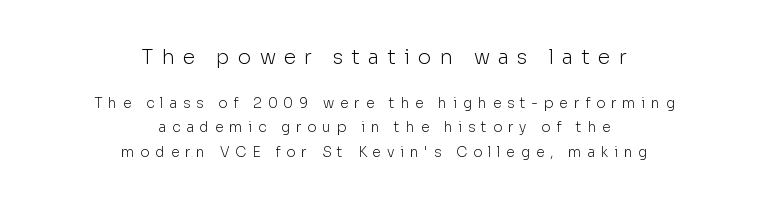
Q: Is the text bold? A: No.
Q: Is the text italic (slanted)? A: No, it is upright.
Q: Is the text underlined? A: No.
Q: How is the paragraph aligned? A: Centered.
Q: Is the spacing between letters normal or unusually wide? A: Unusually wide.
Q: Which block of text is set in a larger size, the first (top) or the second (bottom)? A: The first (top) one.
